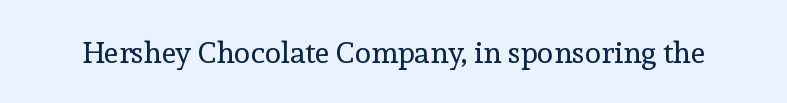
The image shows 30 px regular-weight serif type, upright; set normal letter spacing, not underlined; a medium x-height.
